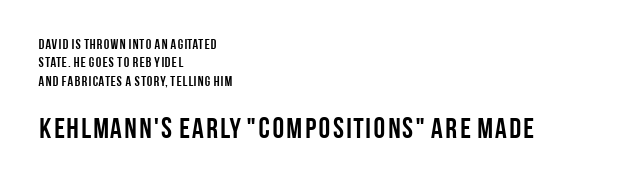
Weight: bold. Descenders hang freely into open space. The letters stand upright; this is a roman face. Looks like regular typesetting: each glyph gets only the width it needs. The tracking reads as untouched default to a designer's eye. Compared with a centered layout, this one pins lines to the left instead.
